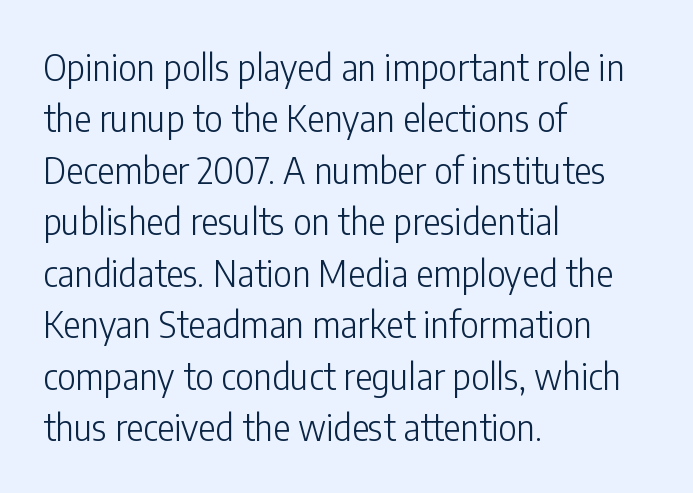
Whoever set this chose a conventional vertical rhythm. Summary of weight: not heavy and not bold. This sample uses an upright cut, with every glyph sitting square on the baseline. Glyph-to-glyph distance matches everyday printed text.
